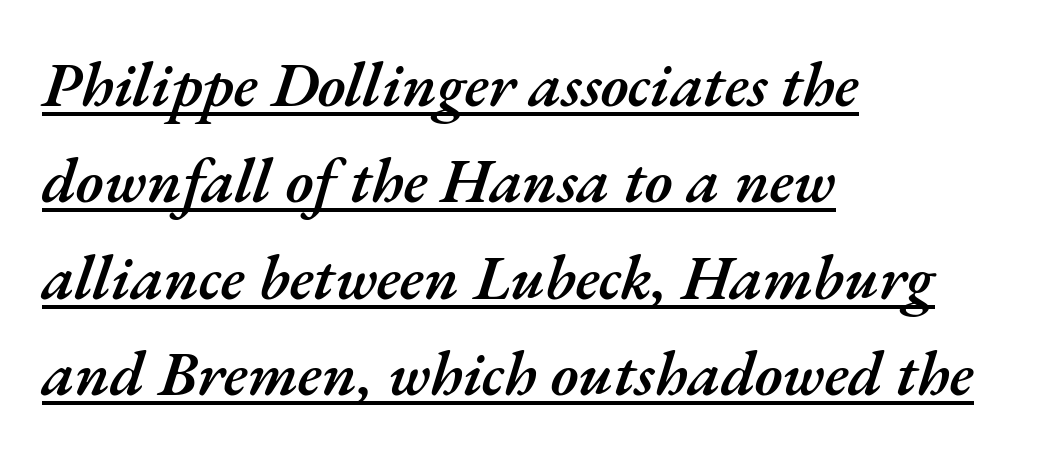
Beneath each row of characters lies a ruled line. Layout note: lines flush left. Inter-character spacing is left at the font's built-in metrics. Weight check: semibold — heavier than regular, not quite bold. Vertically, the passage feels balanced, rows spaced as you'd expect. Here the designer chose a conventional face with non-uniform glyph widths.
